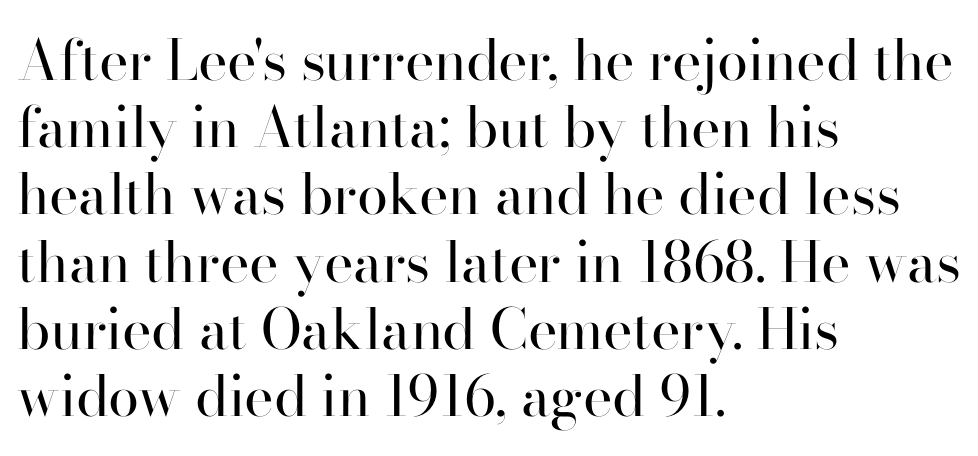
These lines stack with their left ends in a neat column. The face used here is seriffed, in the tradition of book romans. The font sits on the lighter half of the weight spectrum, regular included. Posture: straight, roman, zero tilt. The gaps between neighbouring characters are ordinary and unremarkable. The passage shown is typed in a proportional face where columns would drift.
